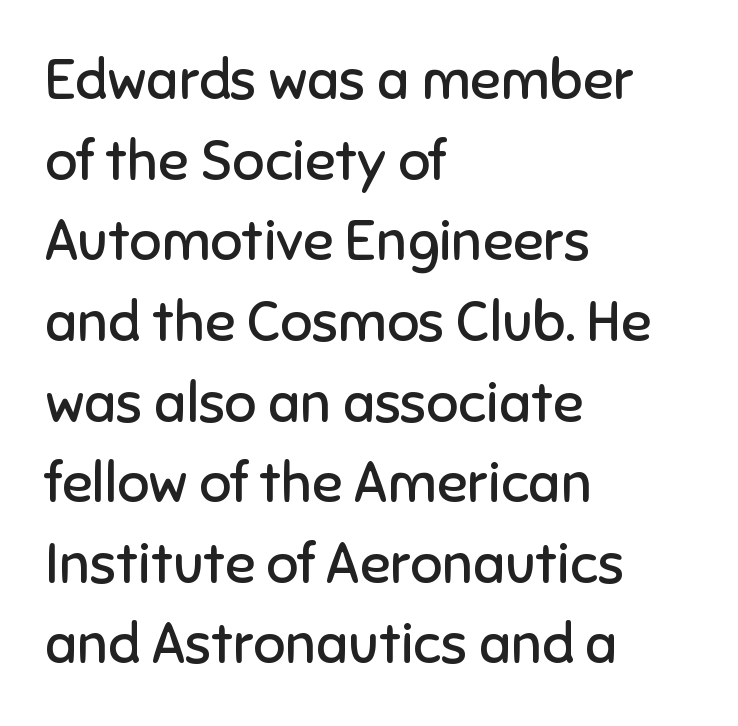
Q: Is the text bold? A: No.
Q: Is the text italic (slanted)? A: No, it is upright.
Q: Is the typeface a serif or a sans-serif typeface? A: Sans-serif.
Q: Is the text underlined? A: No.
Q: How is the paragraph aligned? A: Left-aligned.
Q: Is the spacing between letters normal or unusually wide? A: Normal.
Q: Is the spacing between lines tight, normal or loose? A: Normal.
Q: Width (condensed, normal, or wide)? A: Normal.
Q: Stroke contrast? A: Low.
Q: x-height? A: Medium.
Q: Monospaced? A: No.
